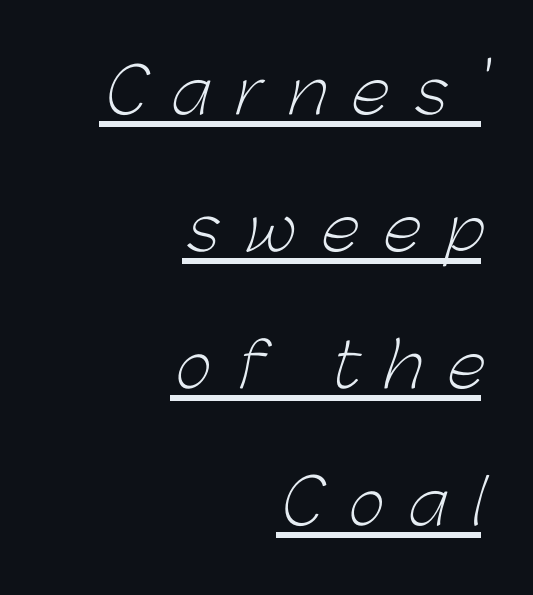
Stroke mass is kept to a normal reading level or below. Line endings align vertically; line beginnings do not. Horizontal bands of white between lines are thick stripes. Look at the bottom of the vertical strokes: they stop flat, with no serifs.
